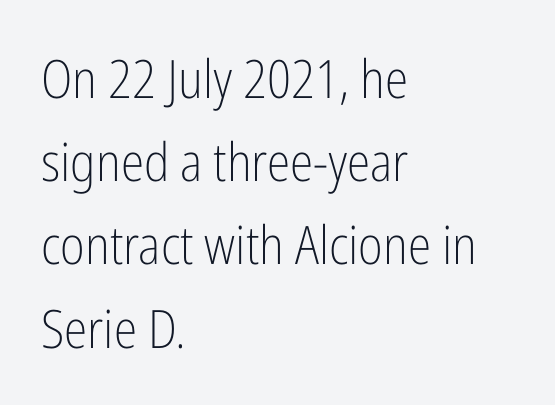
{"serif": "no", "italic": "no", "bold": "no", "weight": "light", "width": "condensed", "stroke_contrast": "low", "x_height": "medium", "monospaced": "no", "underline": "no", "align": "left", "line_spacing": "normal", "line_spacing_ratio": 1.57, "letter_spacing": "normal", "letter_spacing_em": 0.0, "glyph_px": 53}
